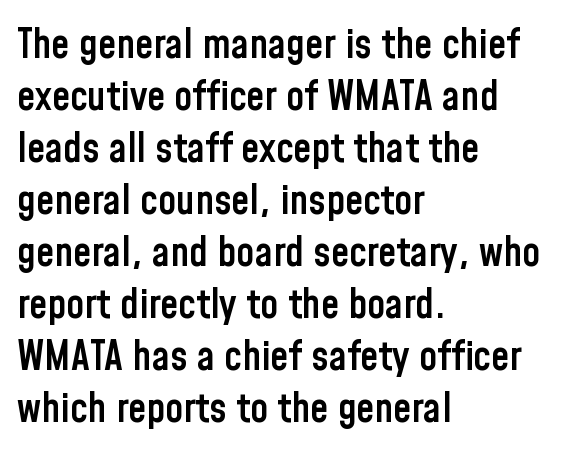
Unlike italic type, these characters show no tilt at all. Honestly, the letter spacing is just normal — you wouldn't notice it. Underlining? Definitely not there. The font family rendered here belongs to the sans-serif group.
